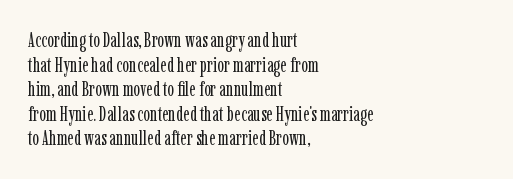
The image shows 20 px text type, upright; set left-aligned, line spacing 1.23x, normal letter spacing, not underlined.
